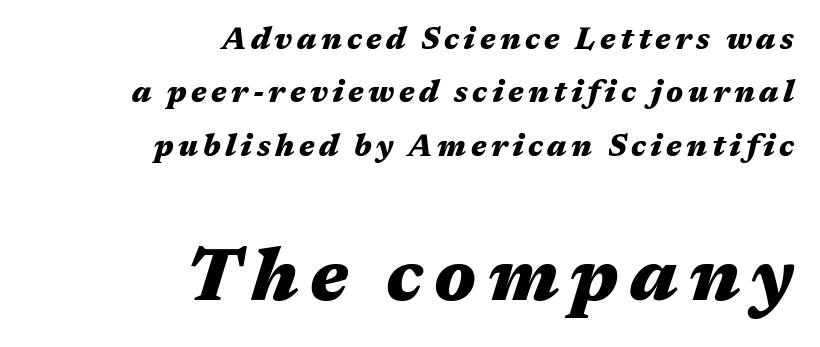
{"italic": "yes", "lean": "right", "slant_degrees": 17, "bold": "yes", "weight": "heavy", "width": "wide", "stroke_contrast": "medium", "x_height": "medium", "monospaced": "no", "underline": "no", "align": "right", "line_spacing_ratio": 1.78, "larger_block": "second", "size_ratio": 2.47, "glyph_px": 74}
